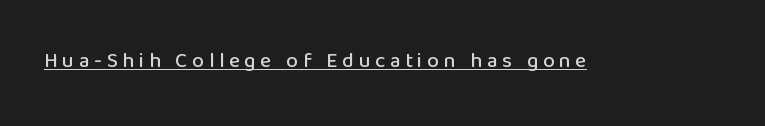
Q: Is the text italic (slanted)? A: No, it is upright.
Q: Is the text underlined? A: Yes.
Q: Is the spacing between letters normal or unusually wide? A: Unusually wide.
